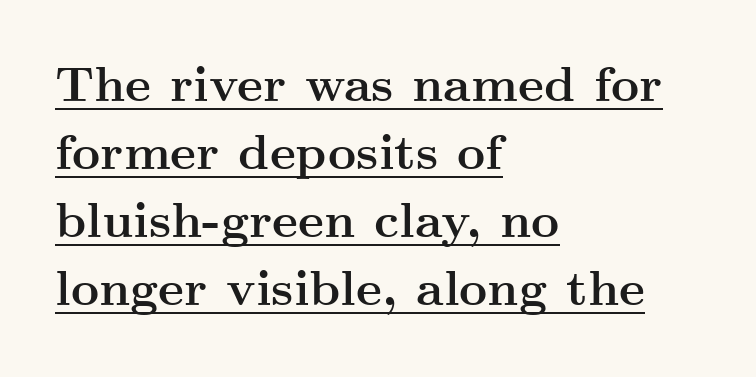
{"serif": "yes", "italic": "no", "bold": "yes", "weight": "semibold", "width": "wide", "stroke_contrast": "medium", "x_height": "small", "monospaced": "no", "underline": "yes", "align": "left", "line_spacing": "normal", "line_spacing_ratio": 1.39, "letter_spacing": "normal", "letter_spacing_em": 0.0, "glyph_px": 49}
